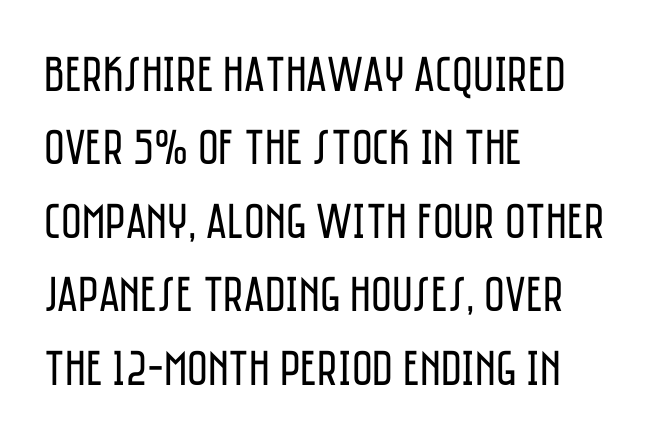
The image shows 50 px regular-weight, condensed sans-serif type, upright; set left-aligned, normal line spacing (1.47x), normal letter spacing, not underlined; low stroke contrast and a large x-height.
